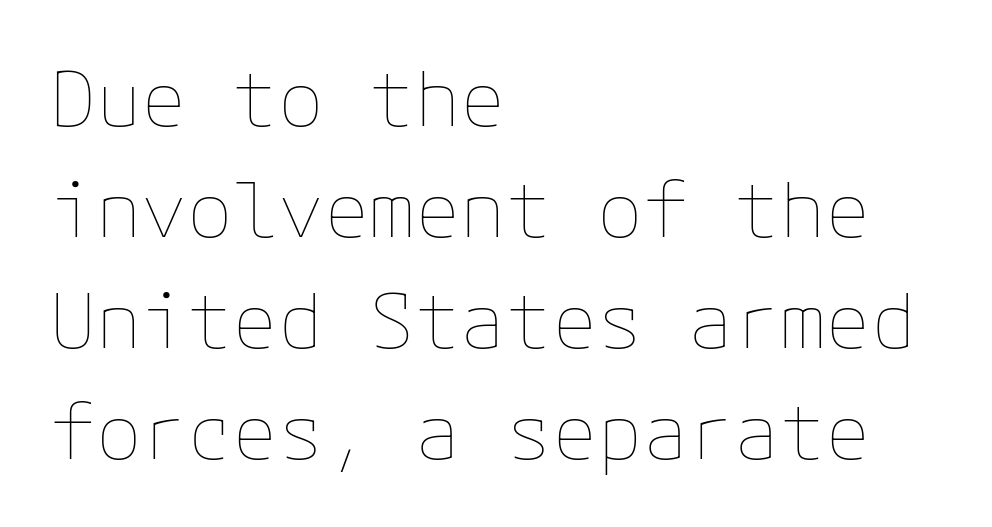
The image shows 76 px thin type, upright; set left-aligned, normal line spacing (1.46x), normal letter spacing, not underlined; low stroke contrast and a medium x-height.
